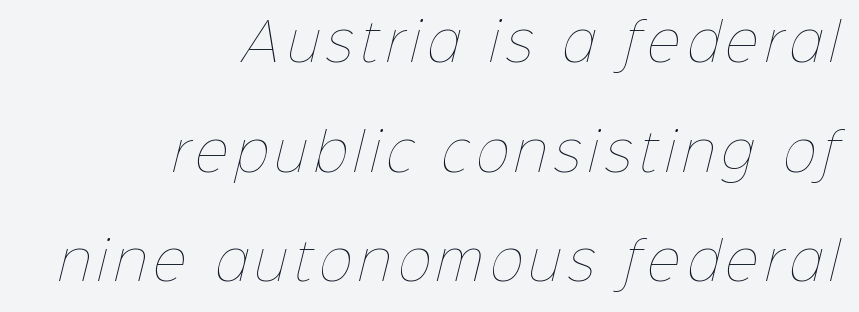
{"bold": "no", "weight": "thin", "width": "normal", "stroke_contrast": "low", "x_height": "medium", "monospaced": "no", "underline": "no", "align": "right", "line_spacing": "loose", "line_spacing_ratio": 2.15, "glyph_px": 51}
